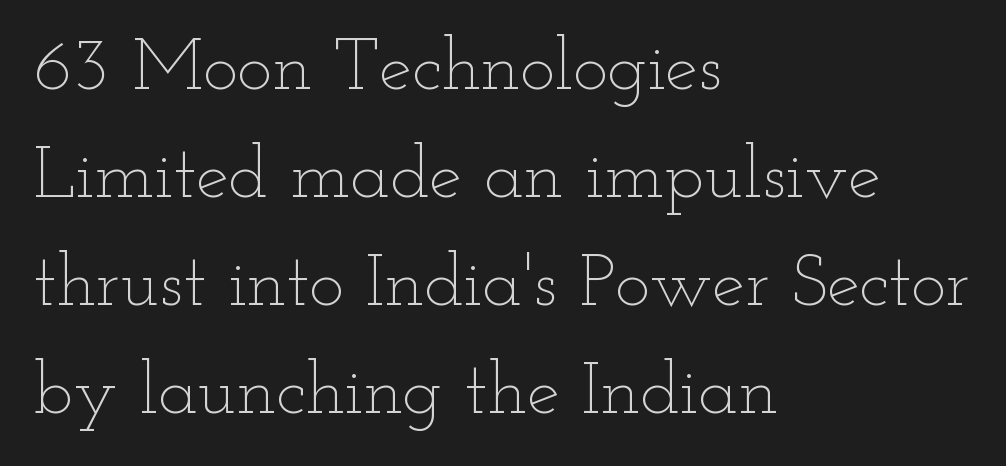
The image shows 74 px thin, wide type, upright; set left-aligned, normal line spacing (1.46x), normal letter spacing, not underlined; low stroke contrast and a small x-height.
